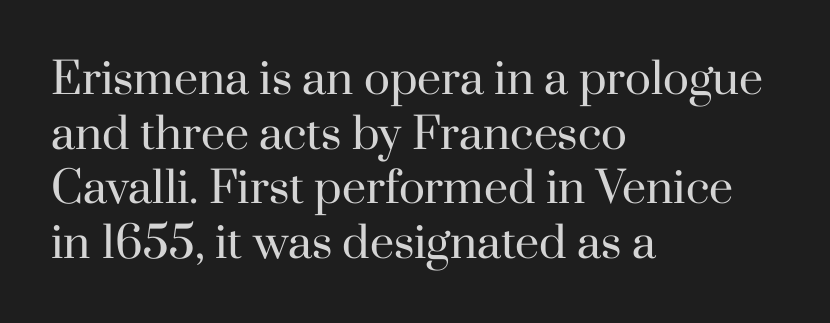
The image shows 43 px regular-weight serif type, upright; set left-aligned, normal line spacing (1.27x), normal letter spacing, not underlined; high stroke contrast and a small x-height.
